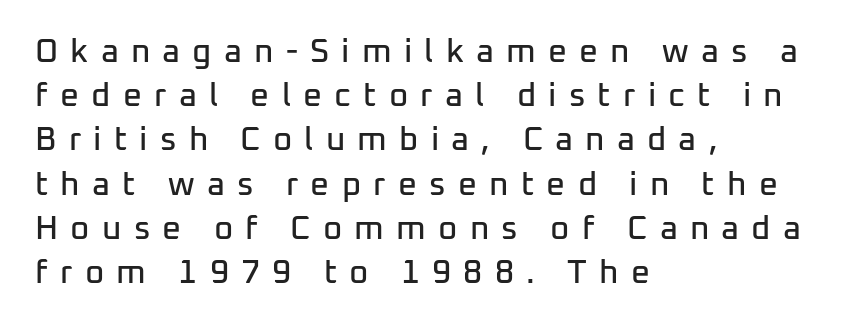
The image shows 33 px sans-serif type, upright; set left-aligned, normal line spacing (1.34x), unusually wide letter spacing (+0.37 em), not underlined; low stroke contrast and a medium x-height.
